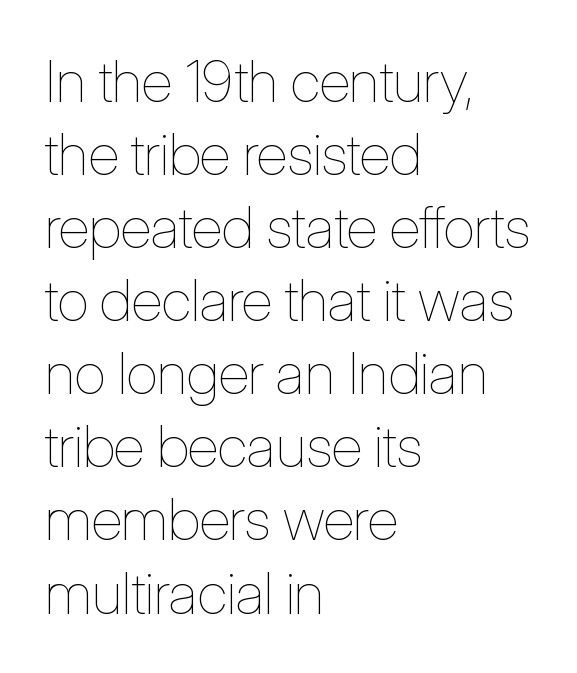
Typeset ragged right — the left edge is the straight one. The space between consecutive lines is moderate. There is no visible air inserted between adjacent glyphs. The font's upright variant was chosen for this text.
